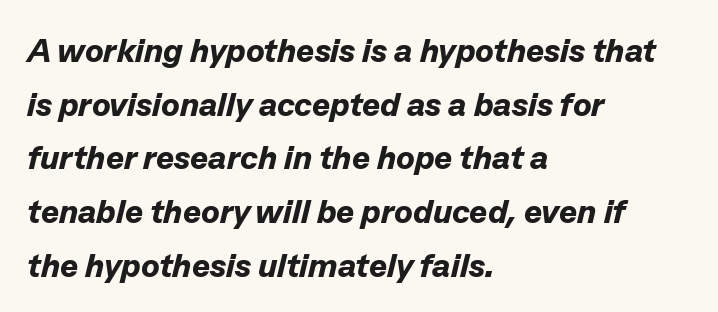
Q: Is the text bold? A: Yes.
Q: Is the text italic (slanted)? A: Yes, it leans right by about 13 degrees.
Q: Is the text underlined? A: No.
Q: How is the paragraph aligned? A: Left-aligned.
Q: Is the spacing between letters normal or unusually wide? A: Normal.
Q: Is the spacing between lines tight, normal or loose? A: Normal.
Q: Width (condensed, normal, or wide)? A: Normal.
Q: Stroke contrast? A: Low.
Q: x-height? A: Medium.
Q: Monospaced? A: No.
